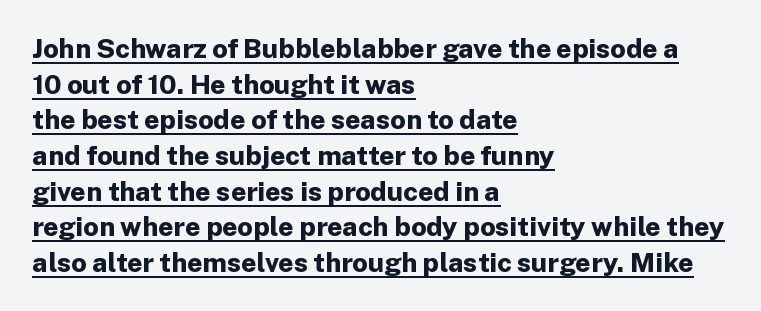
The image shows 27 px bold type, upright; set left-aligned, normal line spacing (1.32x), normal letter spacing, underlined.
